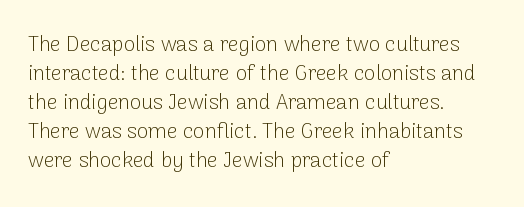
Letters rest on an invisible, unmarked baseline. Heaviness? Minimal to ordinary, like unemphasized prose. The rendering anchors every line to the left-hand side. The line-height multiplier appears to be the usual default.
